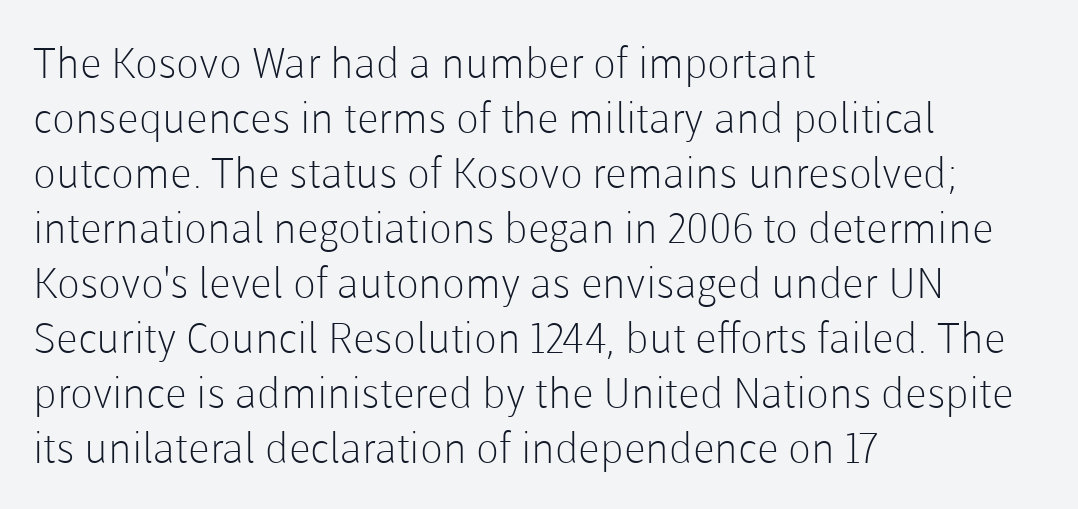
The image shows 42 px light sans-serif type, upright; set left-aligned, normal line spacing (1.31x), normal letter spacing, not underlined; low stroke contrast and a medium x-height.
